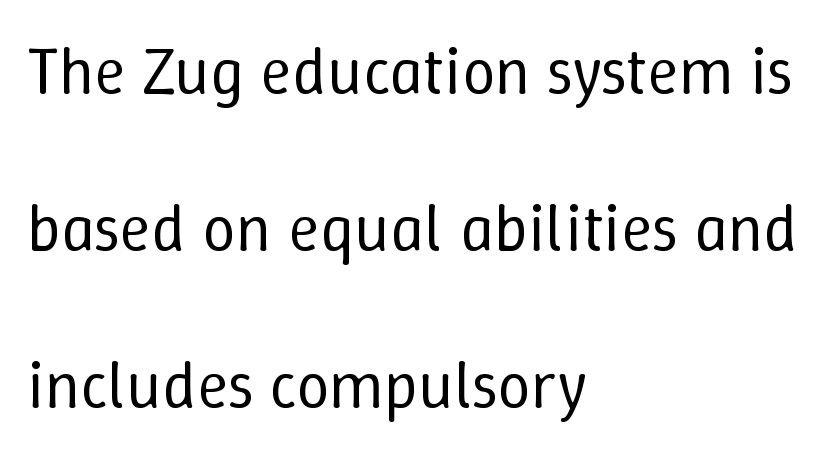
The image shows 66 px regular-weight type, upright; set left-aligned, loose line spacing (2.38x), normal letter spacing, not underlined; low stroke contrast and a medium x-height.
